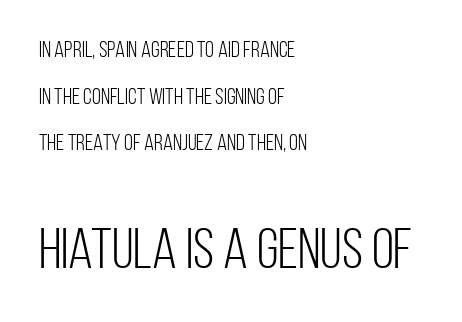
Notice how the stems are strictly vertical — no italics here. Horizontally, the lines are justified to the leading edge only. Underline: absent. A sans-serif font was chosen for this passage. What's the leading like? Stretched, with rows far apart.
